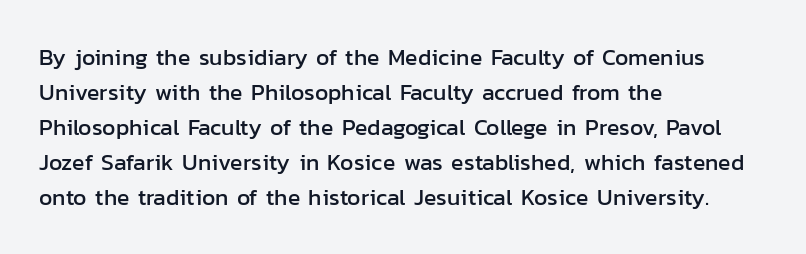
{"italic": "no", "underline": "no", "align": "left", "line_spacing": "normal", "line_spacing_ratio": 1.52, "letter_spacing": "normal", "letter_spacing_em": 0.0, "glyph_px": 23}
